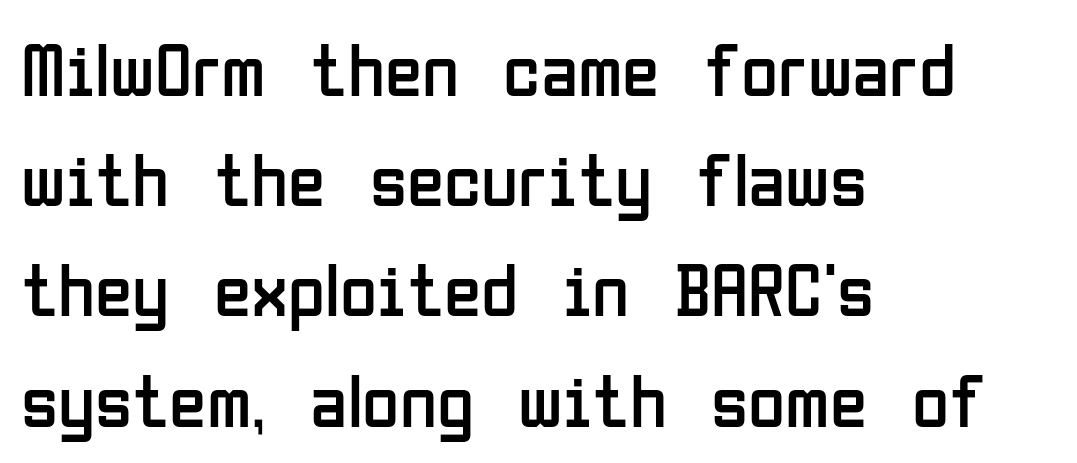
The compositor pushed each line to the left boundary. Normally led — the rows are evenly, conventionally spaced. Do the characters align in a grid? No, the font is proportional. Clear beneath every line of the passage. Ordinary non-slanted type is in use. Is the letter spacing exaggerated? No — it looks like the ordinary default.
